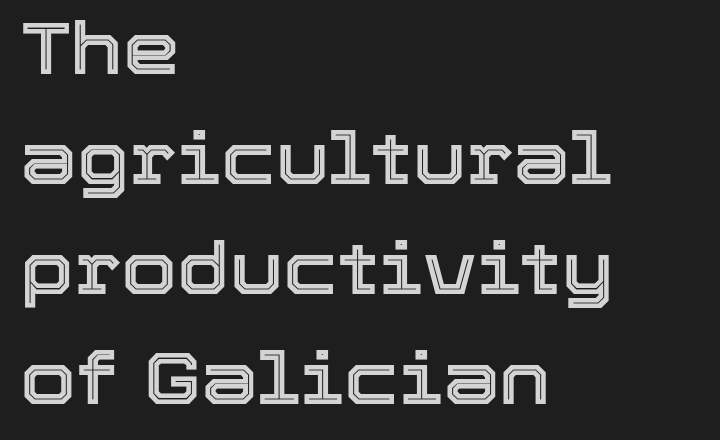
Is this a fixed-width face? No — the glyphs have proportional, varying widths. Posture: vertical. This sample keeps an unexceptional amount of space between lines. No extra tracking has been applied to these lines. Compared with a centered layout, this one pins lines to the left instead.
